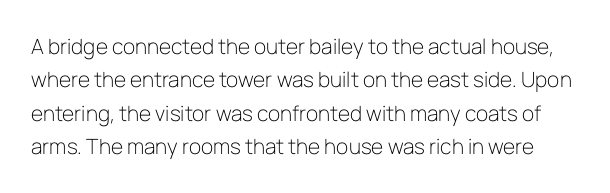
Q: Is the text bold? A: No.
Q: Is the text italic (slanted)? A: No, it is upright.
Q: Is the text underlined? A: No.
Q: Is the spacing between letters normal or unusually wide? A: Normal.
Q: Is the spacing between lines tight, normal or loose? A: Normal.
